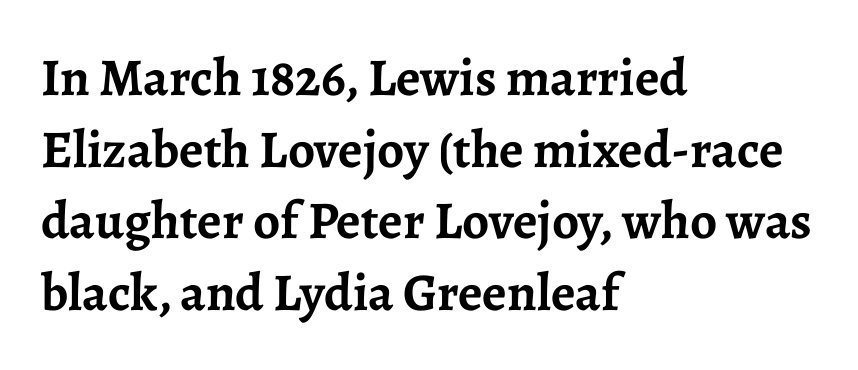
{"serif": "yes", "italic": "no", "bold": "yes", "weight": "semibold", "width": "normal", "stroke_contrast": "low", "x_height": "medium", "monospaced": "no", "underline": "no", "align": "left", "line_spacing": "normal", "line_spacing_ratio": 1.35, "letter_spacing": "normal", "letter_spacing_em": 0.0, "glyph_px": 53}
